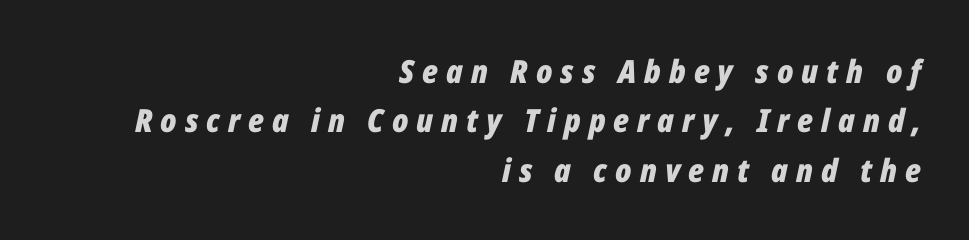
{"italic": "yes", "lean": "right", "slant_degrees": 12, "bold": "yes", "weight": "bold", "width": "condensed", "stroke_contrast": "low", "x_height": "medium", "monospaced": "no", "underline": "no", "align": "right", "line_spacing": "normal", "line_spacing_ratio": 1.54, "letter_spacing": "wide", "letter_spacing_em": 0.25, "glyph_px": 32}
